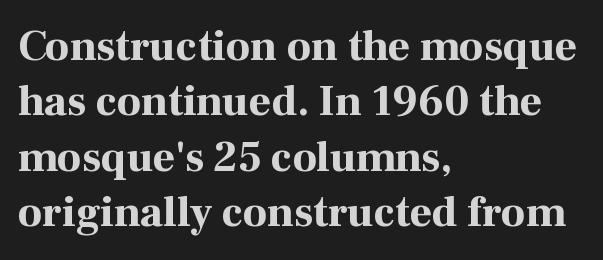
The image shows 43 px bold serif type, upright; set left-aligned, normal line spacing (1.29x), normal letter spacing, not underlined; high stroke contrast and a medium x-height.
